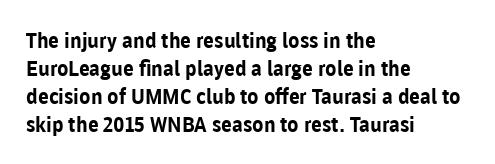
Q: Is the text bold? A: Yes.
Q: Is the text italic (slanted)? A: No, it is upright.
Q: Is the text underlined? A: No.
Q: How is the paragraph aligned? A: Left-aligned.
Q: Is the spacing between letters normal or unusually wide? A: Normal.
Q: Is the spacing between lines tight, normal or loose? A: Normal.
